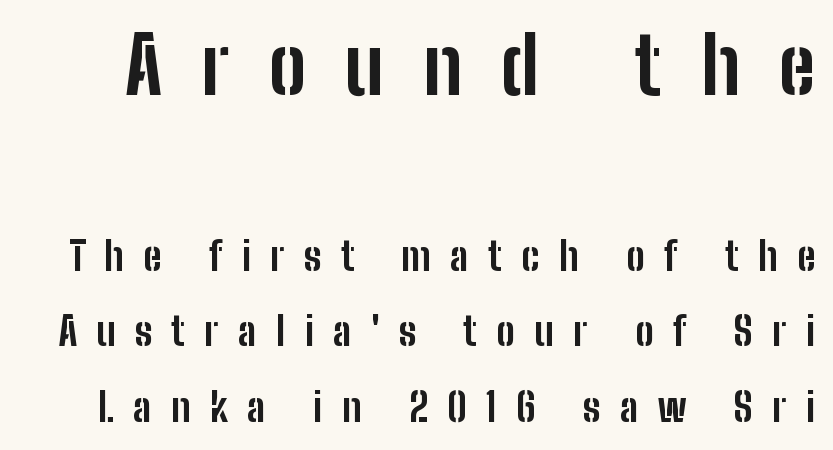
The image shows 78 px bold, condensed sans-serif type, upright; set loose line spacing (1.94x), unusually wide letter spacing (+0.5 em), not underlined; the first (top) block is 2.0x larger; low stroke contrast and a medium x-height.
